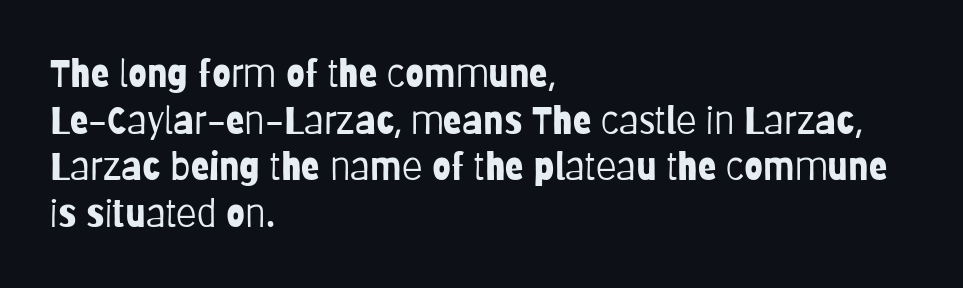
Q: Is the text bold? A: No.
Q: Is the text italic (slanted)? A: No, it is upright.
Q: Is the typeface a serif or a sans-serif typeface? A: Sans-serif.
Q: Is the text underlined? A: No.
Q: How is the paragraph aligned? A: Left-aligned.
Q: Is the spacing between letters normal or unusually wide? A: Normal.
Q: Width (condensed, normal, or wide)? A: Condensed.
Q: Stroke contrast? A: Low.
Q: x-height? A: Large.
Q: Monospaced? A: No.
